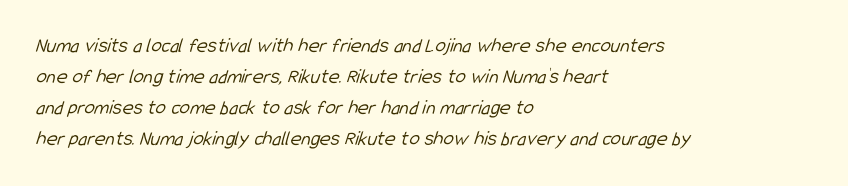
The paragraph shown leans on its left margin. Short note: letters normally spaced. A bare baseline throughout the passage. Is there much room between lines? A standard amount, neither cramped nor airy. Think standard paragraph weight, or any step lighter than that.
